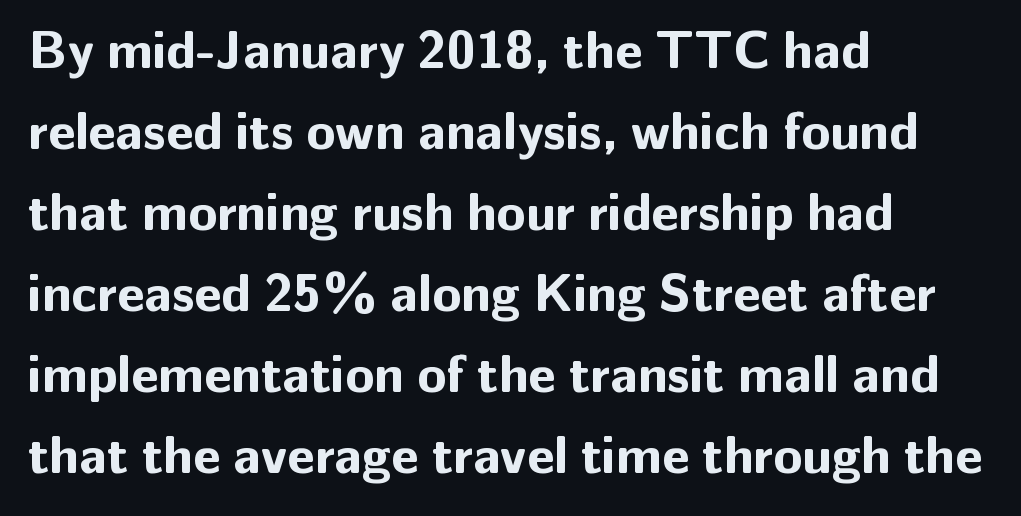
The typography opts for an upright posture over an oblique one. Compared with an ordinary text face, these strokes are far heavier — a full bold. You could not count columns in this text — the font is proportionally spaced. The text was rendered using a sans face with plain stroke endings. The face used here is rendered with its standard letterfit.
